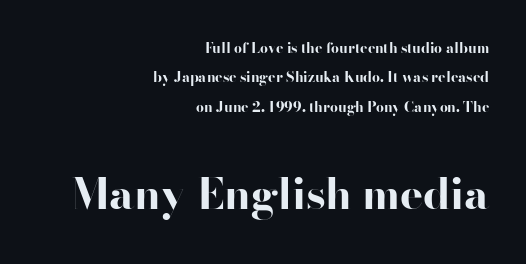
Note: no serifs on the glyphs. The typesetter chose a ragged-left arrangement here. A typesetter would call this zero additional tracking. Do the characters align in a grid? No, the font is proportional.
